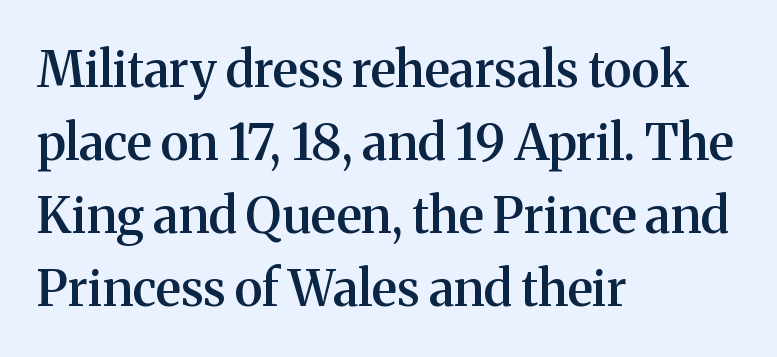
The passage shown stacks its lines at a standard gap. Spacing between characters is what you'd get straight out of the box. One-word summary of the alignment: left. Honestly, there is no underline to notice here at all.
